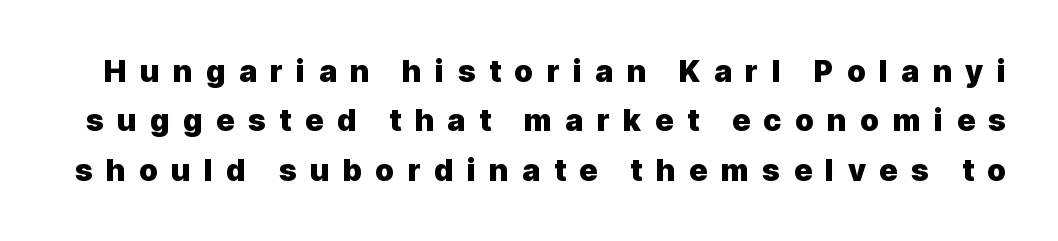
{"serif": "no", "italic": "no", "bold": "yes", "weight": "heavy", "width": "normal", "x_height": "medium", "monospaced": "no", "underline": "no", "line_spacing": "normal", "line_spacing_ratio": 1.65, "letter_spacing": "wide", "letter_spacing_em": 0.45, "glyph_px": 30}
